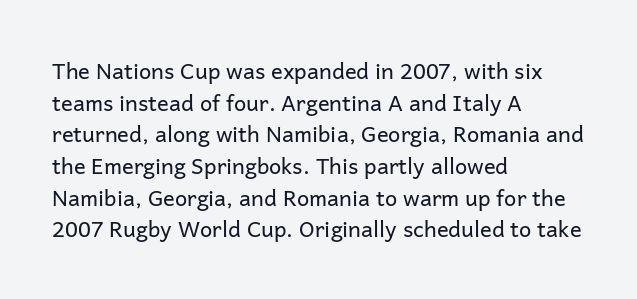
The image shows 22 px text type, upright; set left-aligned, normal line spacing (1.44x), normal letter spacing, not underlined.
